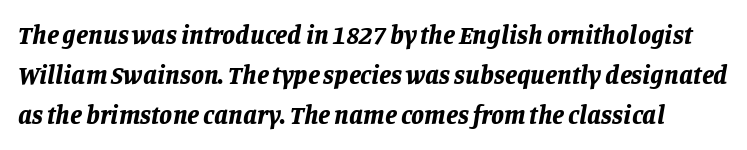
Q: Is the text bold? A: Yes.
Q: Is the text italic (slanted)? A: Yes, it leans right by about 11 degrees.
Q: Is the text underlined? A: No.
Q: Is the spacing between letters normal or unusually wide? A: Normal.
Q: Is the spacing between lines tight, normal or loose? A: Normal.
